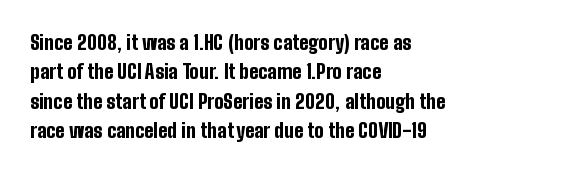
Q: Is the text bold? A: Yes.
Q: Is the text italic (slanted)? A: No, it is upright.
Q: Is the text underlined? A: No.
Q: How is the paragraph aligned? A: Left-aligned.
Q: Is the spacing between letters normal or unusually wide? A: Normal.
Q: Is the spacing between lines tight, normal or loose? A: Normal.
